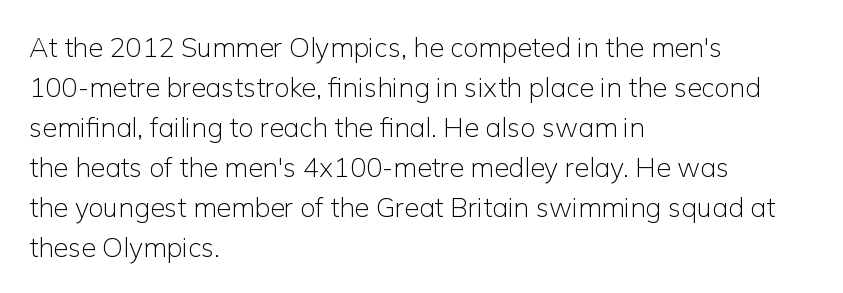
{"italic": "no", "bold": "no", "underline": "no", "align": "left", "line_spacing": "normal", "line_spacing_ratio": 1.48, "letter_spacing": "normal", "letter_spacing_em": 0.0, "glyph_px": 27}
